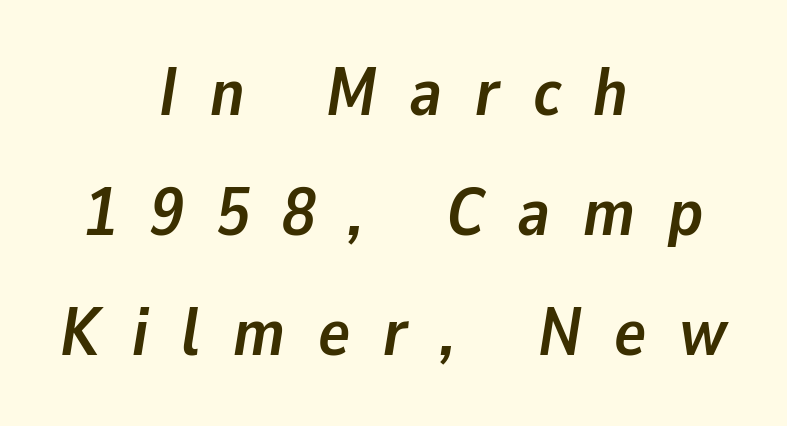
{"italic": "yes", "lean": "right", "slant_degrees": 9, "bold": "yes", "weight": "semibold", "width": "normal", "stroke_contrast": "low", "x_height": "medium", "monospaced": "no", "underline": "no", "align": "center", "line_spacing_ratio": 1.79, "letter_spacing": "wide", "letter_spacing_em": 0.49, "glyph_px": 67}
